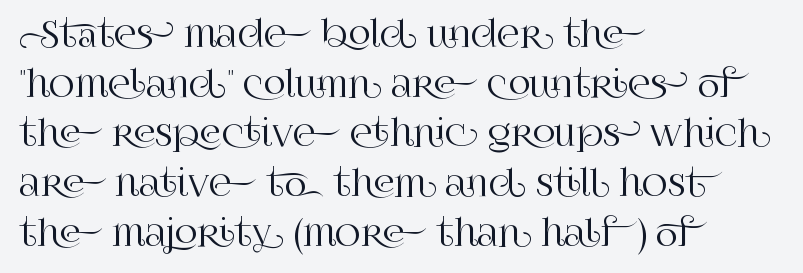
The image shows 35 px serif type, upright; set left-aligned, normal line spacing (1.42x), normal letter spacing, not underlined; high stroke contrast and a large x-height.
